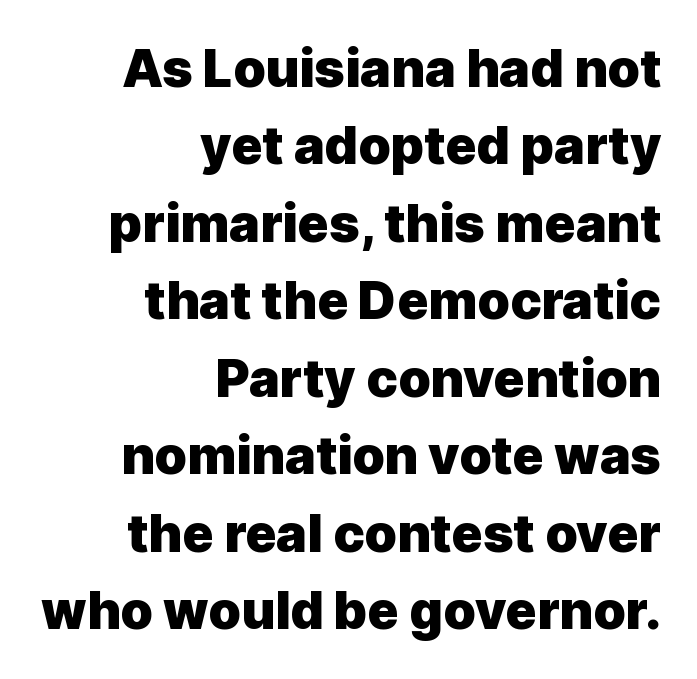
Has an underline been added? It has not. Inter-character spacing is left at the font's built-in metrics. A typesetter would mark this as roman, not italic. Does the weight exceed regular? Yes, all the way to bold. The rendering uses natural spacing where letterforms have individual widths. A flush-right, rag-left setting is used for this passage.
